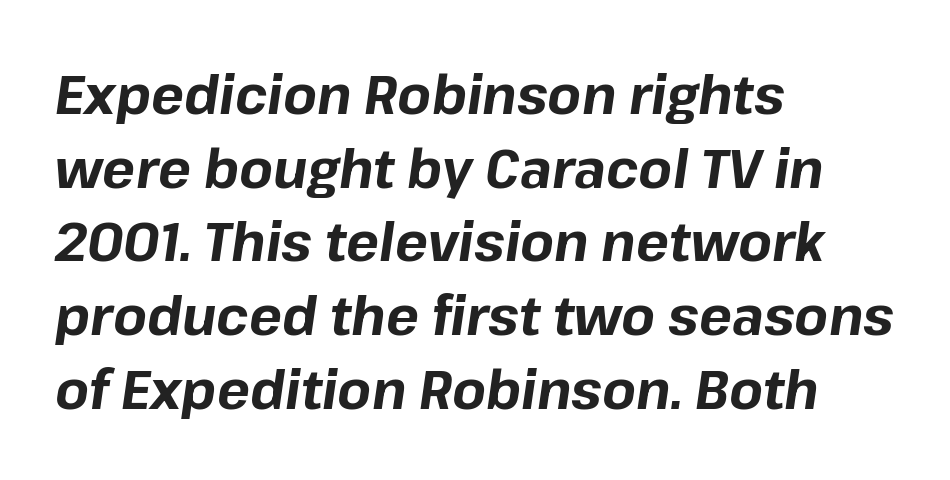
Q: Is the text bold? A: Yes.
Q: Is the text italic (slanted)? A: Yes, it leans right by about 8 degrees.
Q: Is the text underlined? A: No.
Q: How is the paragraph aligned? A: Left-aligned.
Q: Is the spacing between letters normal or unusually wide? A: Normal.
Q: Is the spacing between lines tight, normal or loose? A: Normal.
Q: Width (condensed, normal, or wide)? A: Normal.
Q: Stroke contrast? A: Low.
Q: x-height? A: Medium.
Q: Monospaced? A: No.
